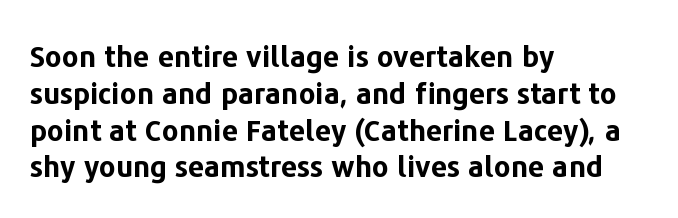
{"serif": "no", "italic": "no", "bold": "yes", "weight": "bold", "width": "normal", "stroke_contrast": "low", "x_height": "medium", "monospaced": "no", "underline": "no", "align": "left", "line_spacing": "normal", "line_spacing_ratio": 1.27, "letter_spacing": "normal", "letter_spacing_em": 0.0, "glyph_px": 29}
